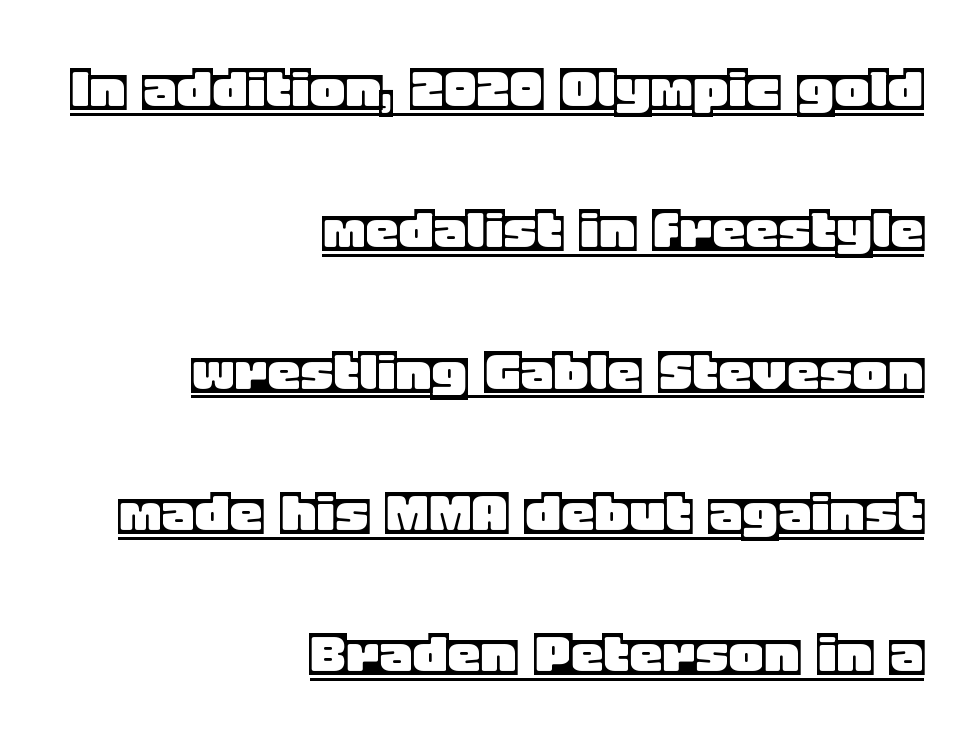
{"italic": "no", "width": "normal", "x_height": "large", "monospaced": "no", "underline": "yes", "align": "right", "line_spacing": "loose", "line_spacing_ratio": 2.11, "letter_spacing": "normal", "letter_spacing_em": 0.0, "glyph_px": 67}
